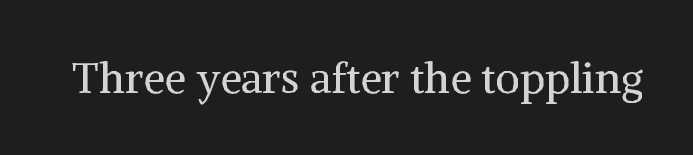
The image shows 43 px regular-weight serif type, upright; set normal letter spacing, not underlined; medium stroke contrast and a medium x-height.
